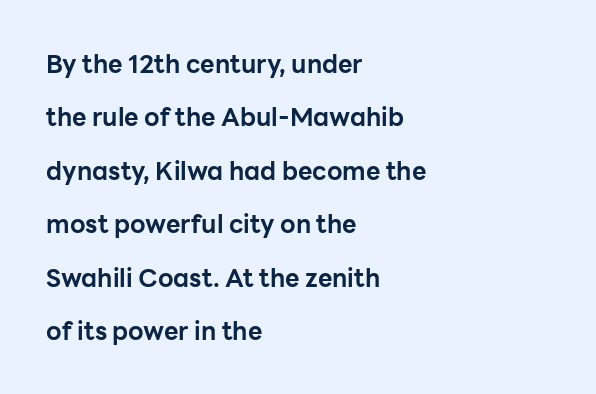
{"italic": "no", "bold": "yes", "underline": "no", "align": "left", "line_spacing": "loose", "line_spacing_ratio": 2.14, "letter_spacing": "normal", "letter_spacing_em": 0.0, "glyph_px": 25}
